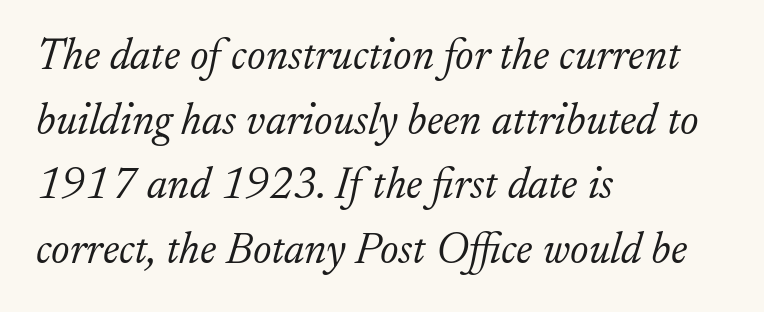
Q: Is the text bold? A: No.
Q: Is the text italic (slanted)? A: Yes, it leans right by about 17 degrees.
Q: Is the typeface a serif or a sans-serif typeface? A: Serif.
Q: Is the text underlined? A: No.
Q: How is the paragraph aligned? A: Left-aligned.
Q: Is the spacing between letters normal or unusually wide? A: Normal.
Q: Is the spacing between lines tight, normal or loose? A: Normal.
Q: Width (condensed, normal, or wide)? A: Normal.
Q: Stroke contrast? A: Low.
Q: x-height? A: Small.
Q: Monospaced? A: No.
